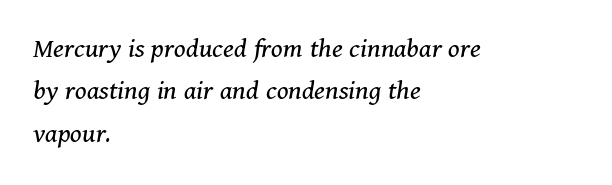
{"serif": "yes", "italic": "yes", "lean": "right", "slant_degrees": 11, "bold": "no", "weight": "regular", "width": "normal", "stroke_contrast": "medium", "x_height": "medium", "monospaced": "no", "underline": "no", "align": "left", "line_spacing": "normal", "line_spacing_ratio": 1.46, "letter_spacing": "normal", "letter_spacing_em": 0.0, "glyph_px": 29}
